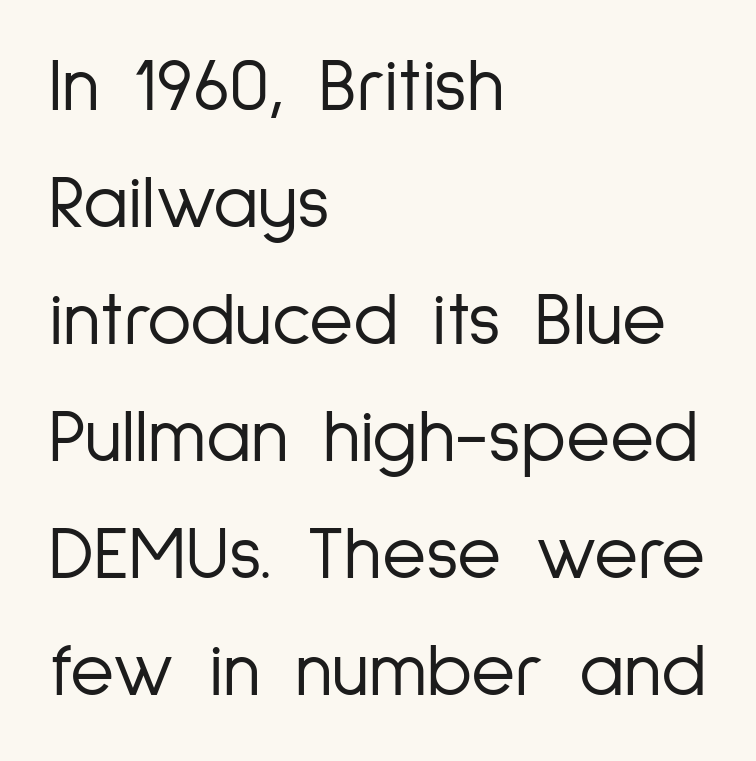
Rows of type keep a routine distance in the vertical direction. You could not count columns in this text — the font is proportionally spaced. The lines in this sample share a left origin and differ only in where they stop. The specimen reads as upright at a glance.
